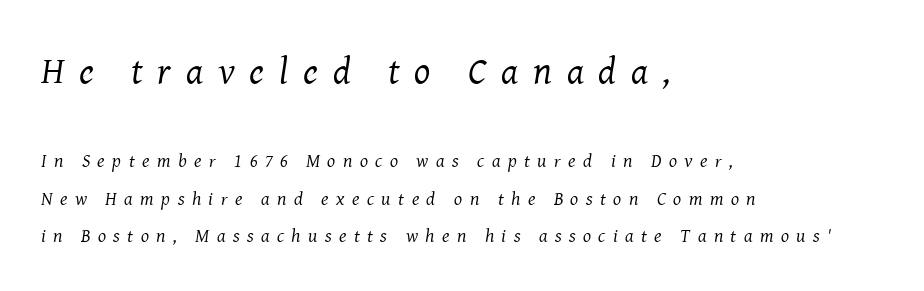
The first block has been scaled up relative to the second. Old-style or modern, the face here clearly has serifs. Note the varied advance widths — an 'i' is clearly narrower than an 'm'. You can tell it's italic because the verticals aren't actually vertical. This sample trades compactness for vertical openness between lines. Weight: in the light-to-regular range.
